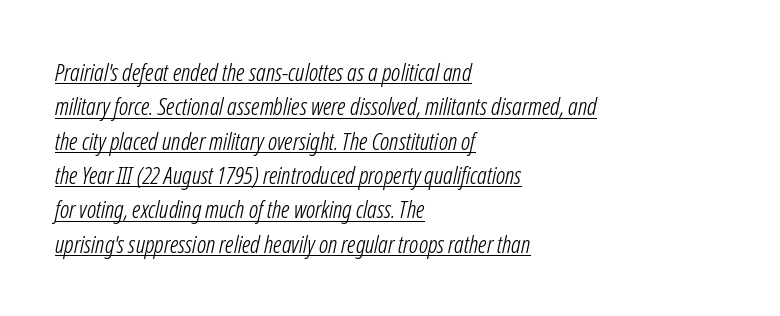
The image shows 24 px text type, italic (leaning right); set left-aligned, normal line spacing (1.43x), normal letter spacing, underlined.
